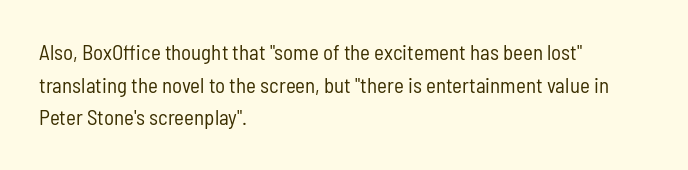
The axis of the letterforms is exactly vertical. Here the glyphs are tracked normally, forming tight word shapes. Descenders hang freely into open space. Line beginnings align vertically; line endings do not. The rows are spaced the way most documents space them.
